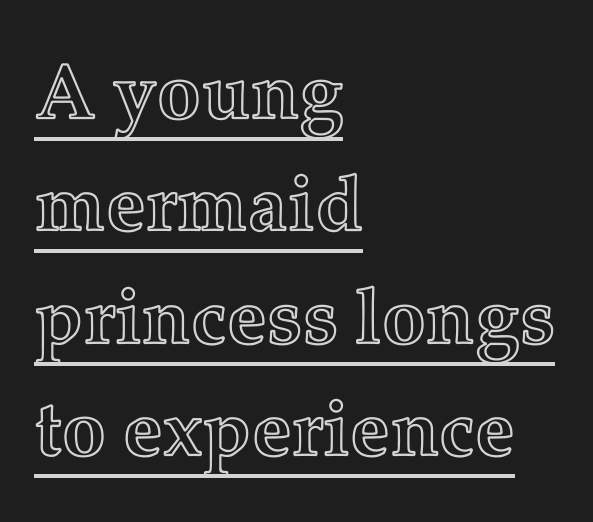
{"italic": "no", "width": "normal", "x_height": "medium", "monospaced": "no", "underline": "yes", "align": "left", "line_spacing": "normal", "line_spacing_ratio": 1.44, "letter_spacing": "normal", "letter_spacing_em": 0.0, "glyph_px": 78}
